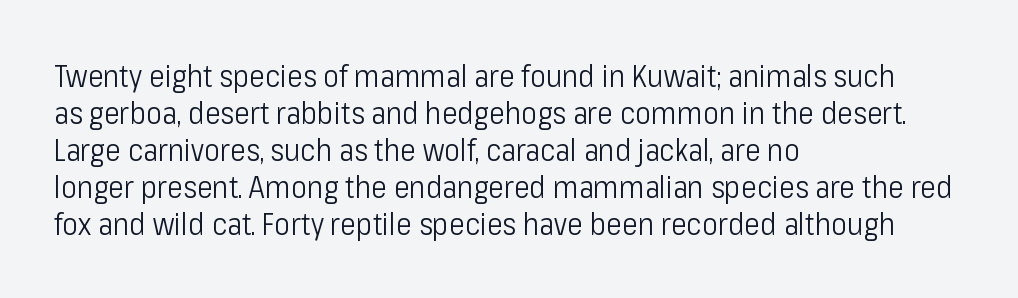
The image shows 30 px light, condensed sans-serif type, upright; set left-aligned, line spacing 1.23x, normal letter spacing, not underlined; low stroke contrast and a medium x-height.
